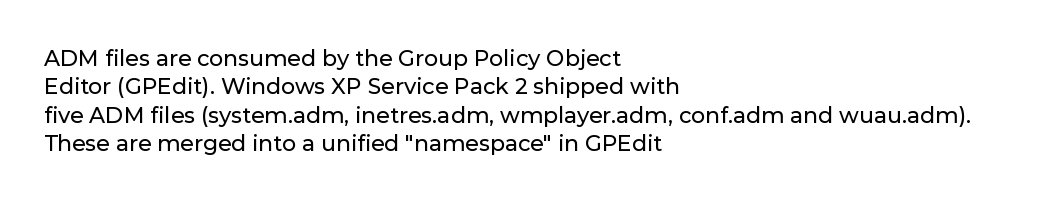
Q: Is the text italic (slanted)? A: No, it is upright.
Q: Is the text underlined? A: No.
Q: How is the paragraph aligned? A: Left-aligned.
Q: Is the spacing between letters normal or unusually wide? A: Normal.
Q: Is the spacing between lines tight, normal or loose? A: Normal.
